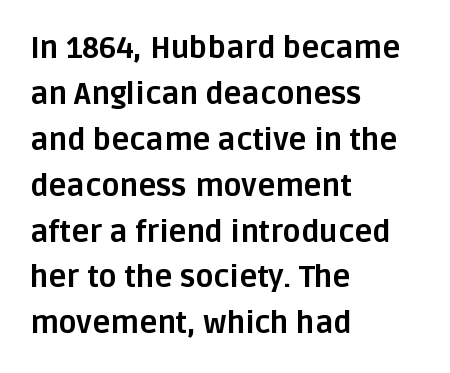
Q: Is the text bold? A: Yes.
Q: Is the text italic (slanted)? A: No, it is upright.
Q: Is the typeface a serif or a sans-serif typeface? A: Sans-serif.
Q: Is the text underlined? A: No.
Q: How is the paragraph aligned? A: Left-aligned.
Q: Is the spacing between letters normal or unusually wide? A: Normal.
Q: Is the spacing between lines tight, normal or loose? A: Normal.
Q: Width (condensed, normal, or wide)? A: Normal.
Q: Stroke contrast? A: Low.
Q: x-height? A: Large.
Q: Monospaced? A: No.
